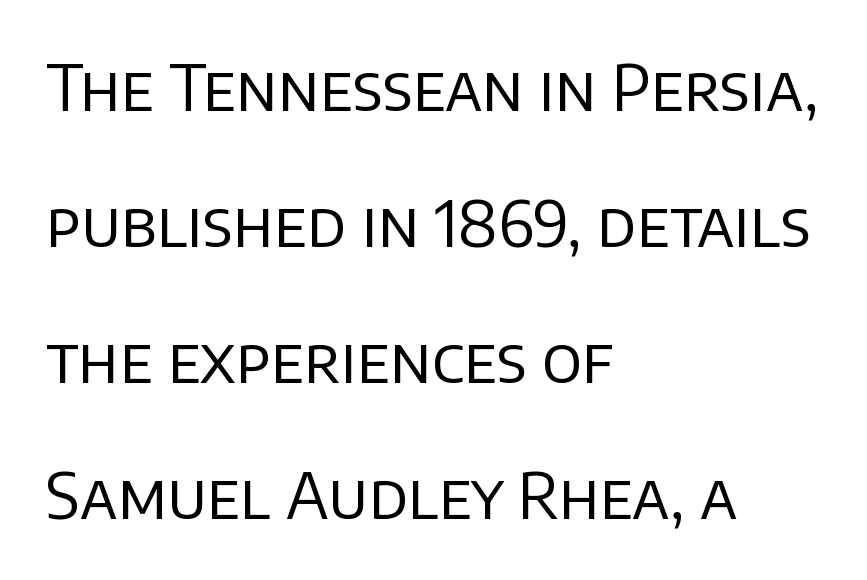
{"serif": "no", "italic": "no", "bold": "no", "weight": "regular", "width": "normal", "stroke_contrast": "low", "x_height": "large", "monospaced": "no", "underline": "no", "align": "left", "line_spacing": "loose", "line_spacing_ratio": 2.16, "letter_spacing": "normal", "letter_spacing_em": 0.0, "glyph_px": 63}
